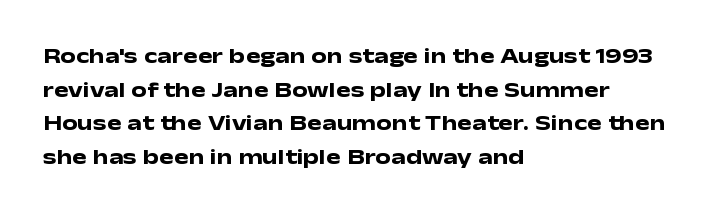
{"italic": "no", "bold": "yes", "underline": "no", "align": "left", "line_spacing": "normal", "line_spacing_ratio": 1.53, "letter_spacing": "normal", "letter_spacing_em": 0.0, "glyph_px": 22}
